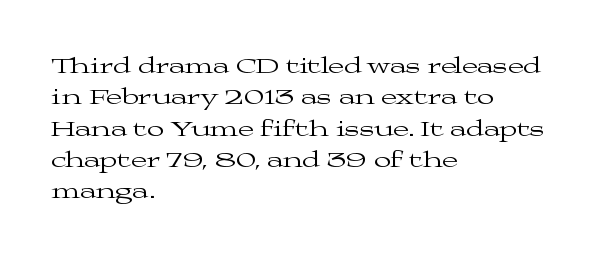
Q: Is the text bold? A: No.
Q: Is the text italic (slanted)? A: No, it is upright.
Q: Is the text underlined? A: No.
Q: How is the paragraph aligned? A: Left-aligned.
Q: Is the spacing between letters normal or unusually wide? A: Normal.
Q: Is the spacing between lines tight, normal or loose? A: Normal.
